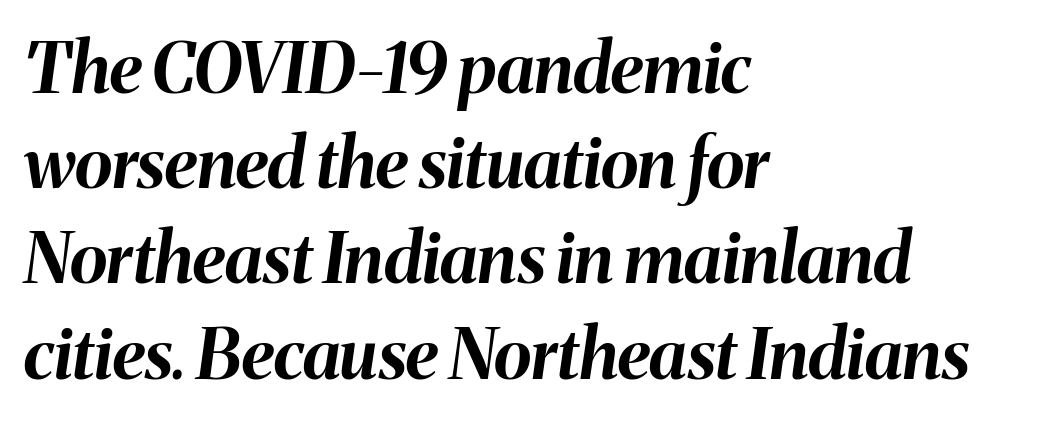
Letter spacing: default. These words are printed bold, with thick strokes throughout. Rule under the text: the space is simply empty. A typesetter would mark this as italic. Where is the straight margin? On the left. Successive baselines arrive at the customary interval.
